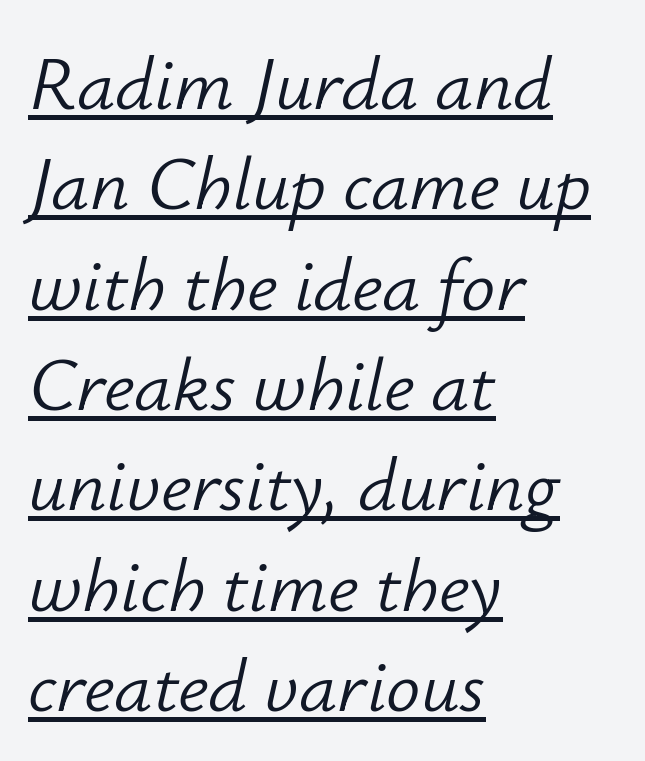
The image shows 76 px light type, italic (leaning right); set left-aligned, normal line spacing (1.32x), normal letter spacing, underlined; low stroke contrast and a small x-height.
